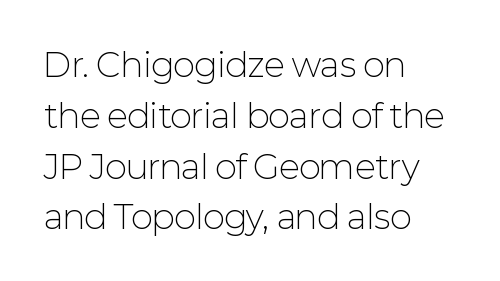
The image shows 33 px light sans-serif type, upright; set left-aligned, normal line spacing (1.54x), normal letter spacing, not underlined; low stroke contrast and a medium x-height.
